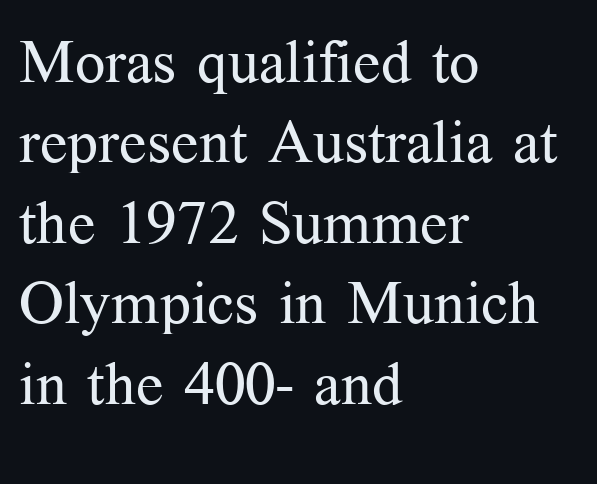
{"serif": "yes", "italic": "no", "bold": "no", "weight": "regular", "width": "normal", "stroke_contrast": "medium", "x_height": "medium", "monospaced": "no", "underline": "no", "align": "left", "line_spacing": "normal", "line_spacing_ratio": 1.34, "letter_spacing": "normal", "letter_spacing_em": 0.0, "glyph_px": 60}
